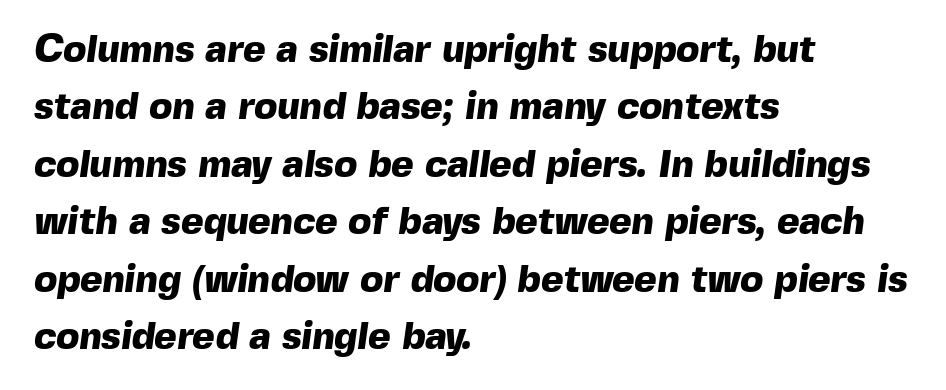
{"serif": "no", "bold": "yes", "weight": "heavy", "width": "normal", "x_height": "medium", "monospaced": "no", "underline": "no", "align": "left", "line_spacing": "normal", "line_spacing_ratio": 1.51, "letter_spacing": "normal", "letter_spacing_em": 0.0, "glyph_px": 38}
